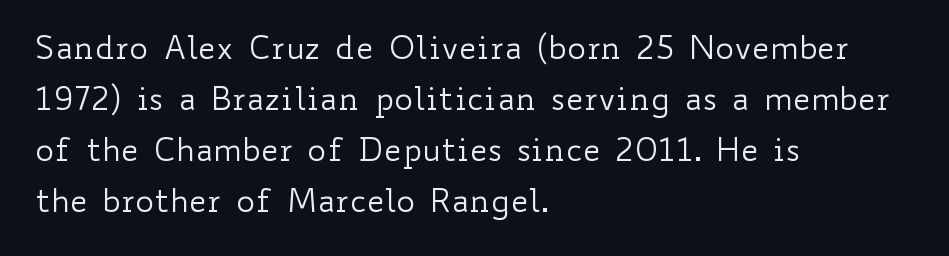
The image shows 32 px regular-weight, wide type, upright; set left-aligned, normal line spacing (1.59x), normal letter spacing, not underlined; low stroke contrast and a small x-height.
